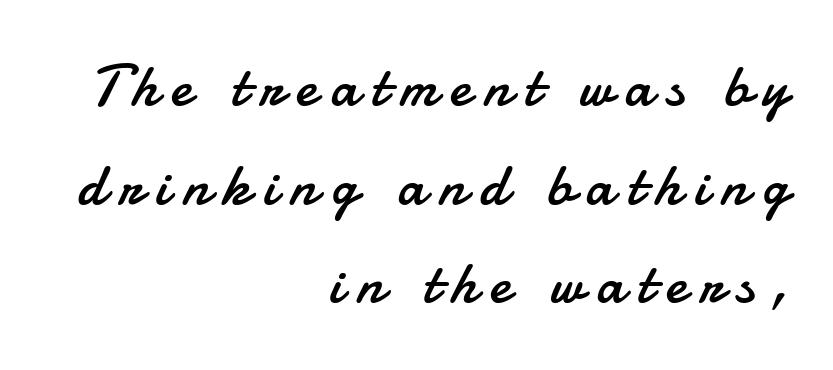
The face used here is rendered with a markedly widened letterfit. The passage shown is typed in a proportional face where columns would drift. A typesetter would call this leading conventional body-copy spacing. Lines of text with bare space underneath.
